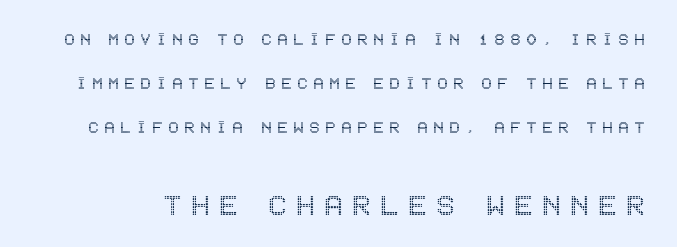
Q: Is the text italic (slanted)? A: No, it is upright.
Q: Is the text underlined? A: No.
Q: Is the spacing between letters normal or unusually wide? A: Unusually wide.
Q: Is the spacing between lines tight, normal or loose? A: Loose.
Q: Which block of text is set in a larger size, the first (top) or the second (bottom)? A: The second (bottom) one.
Q: Width (condensed, normal, or wide)? A: Condensed.
Q: x-height? A: Large.
